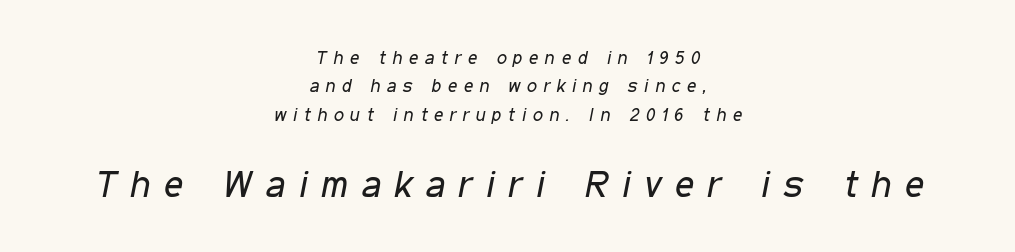
The image shows 37 px regular-weight, condensed type, italic (leaning right); set centered, normal line spacing (1.58x), unusually wide letter spacing (+0.37 em), not underlined; the second (bottom) block is 2.06x larger; low stroke contrast and a medium x-height.
